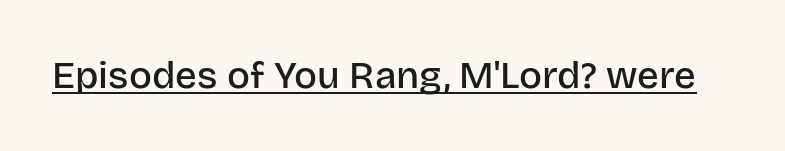
Q: Is the text bold? A: Semi-bold.
Q: Is the text italic (slanted)? A: No, it is upright.
Q: Is the typeface a serif or a sans-serif typeface? A: Sans-serif.
Q: Is the text underlined? A: Yes.
Q: Is the spacing between letters normal or unusually wide? A: Normal.
Q: Width (condensed, normal, or wide)? A: Normal.
Q: Stroke contrast? A: Low.
Q: x-height? A: Large.
Q: Monospaced? A: No.
